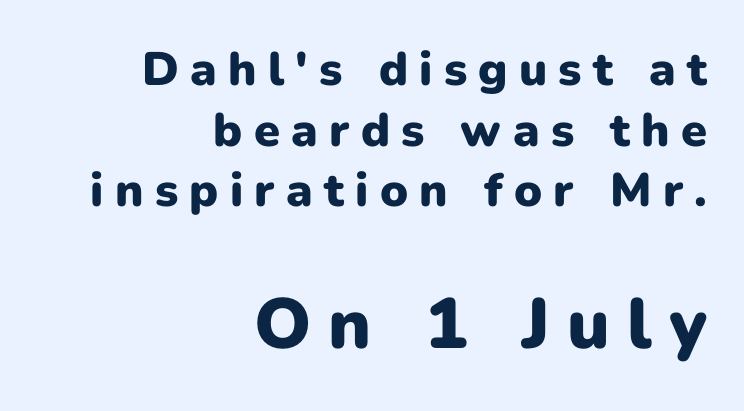
{"serif": "no", "italic": "no", "bold": "yes", "weight": "heavy", "width": "normal", "stroke_contrast": "low", "x_height": "medium", "monospaced": "no", "underline": "no", "align": "right", "line_spacing": "normal", "line_spacing_ratio": 1.29, "letter_spacing": "wide", "letter_spacing_em": 0.24, "larger_block": "second", "size_ratio": 1.51, "glyph_px": 71}
